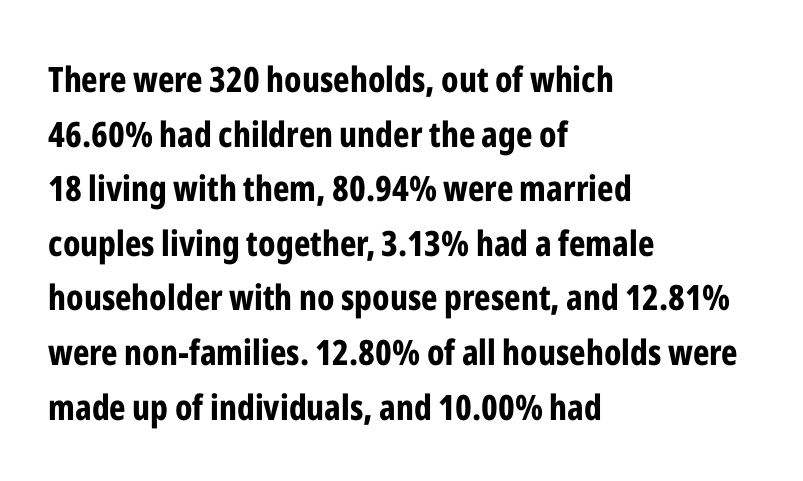
Words float on clear page, feet unadorned. These lines are composed in type without serifs. Students, note that the glyphs here touch the page at normal intervals. Vertically, the passage feels balanced, rows spaced as you'd expect. Quick note: not italic, upright. Horizontally, the lines are justified to the leading edge only.
